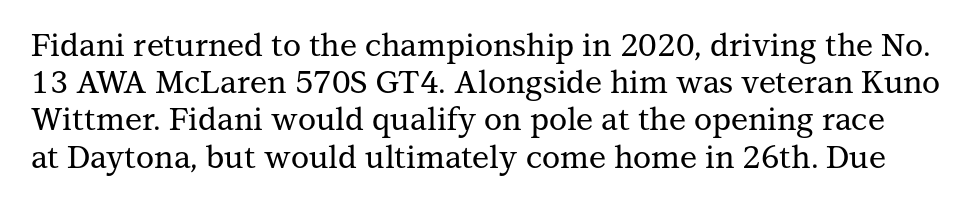
{"serif": "yes", "italic": "no", "width": "normal", "stroke_contrast": "medium", "x_height": "medium", "monospaced": "no", "underline": "no", "line_spacing_ratio": 1.2, "letter_spacing": "normal", "letter_spacing_em": 0.0, "glyph_px": 31}
